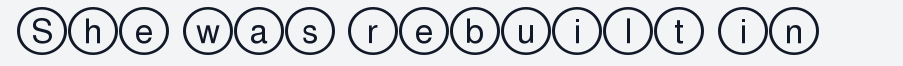
{"italic": "no", "width": "wide", "x_height": "large", "underline": "no", "letter_spacing": "normal", "letter_spacing_em": 0.0, "glyph_px": 33}
